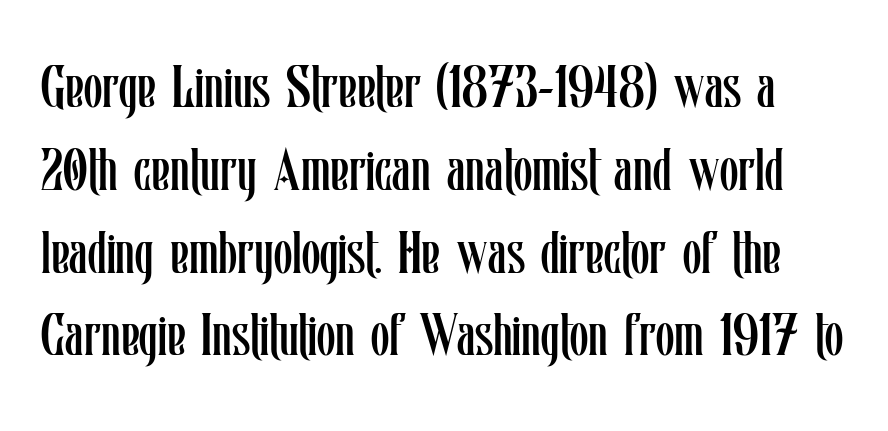
Q: Is the text bold? A: No.
Q: Is the text italic (slanted)? A: No, it is upright.
Q: Is the text underlined? A: No.
Q: Is the spacing between letters normal or unusually wide? A: Normal.
Q: Is the spacing between lines tight, normal or loose? A: Normal.
Q: Width (condensed, normal, or wide)? A: Condensed.
Q: Stroke contrast? A: Low.
Q: x-height? A: Medium.
Q: Monospaced? A: No.
